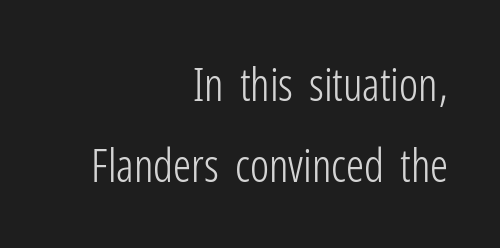
{"serif": "no", "italic": "no", "bold": "no", "weight": "light", "width": "condensed", "stroke_contrast": "low", "x_height": "medium", "monospaced": "no", "underline": "no", "align": "right", "line_spacing_ratio": 1.8, "letter_spacing": "normal", "letter_spacing_em": 0.0, "glyph_px": 45}
